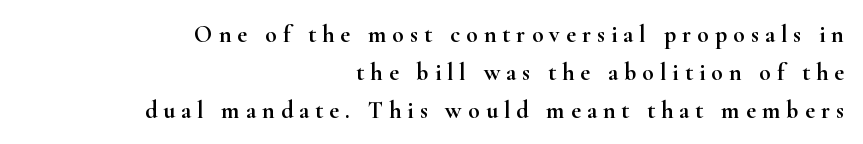
{"italic": "no", "underline": "no", "align": "right", "line_spacing": "normal", "line_spacing_ratio": 1.58, "letter_spacing": "wide", "letter_spacing_em": 0.25, "glyph_px": 24}
